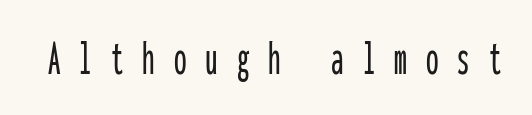
{"serif": "no", "italic": "no", "width": "condensed", "stroke_contrast": "low", "x_height": "medium", "monospaced": "yes", "underline": "no", "letter_spacing": "wide", "letter_spacing_em": 0.38, "glyph_px": 50}
